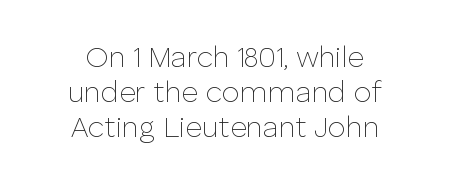
The image shows 29 px thin sans-serif type, upright; set line spacing 1.21x, normal letter spacing, not underlined; low stroke contrast and a medium x-height.
